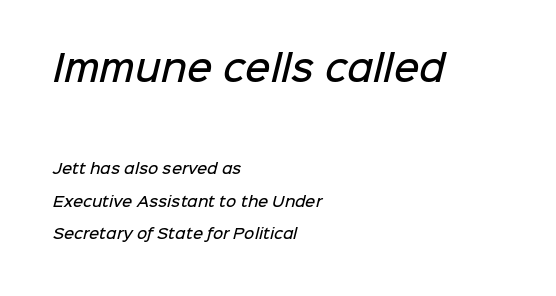
Type without underlining. There is no visible air inserted between adjacent glyphs. Check where the strokes stop: nothing finishes them off — pure sans. As a designer I'd log this as weight 600, semibold. Alignment: flush left. A great deal of white space separates one row of letters from the next.
